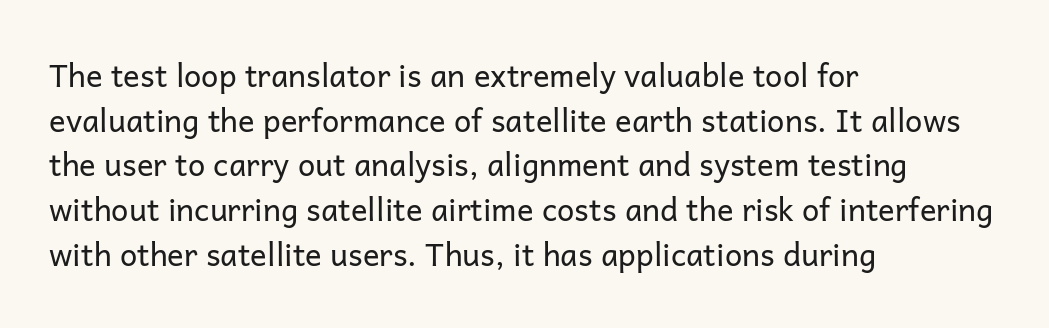
Q: Is the text bold? A: No.
Q: Is the text italic (slanted)? A: No, it is upright.
Q: Is the typeface a serif or a sans-serif typeface? A: Sans-serif.
Q: Is the text underlined? A: No.
Q: How is the paragraph aligned? A: Left-aligned.
Q: Is the spacing between letters normal or unusually wide? A: Normal.
Q: Is the spacing between lines tight, normal or loose? A: Normal.
Q: Width (condensed, normal, or wide)? A: Normal.
Q: Stroke contrast? A: Low.
Q: x-height? A: Medium.
Q: Monospaced? A: No.
